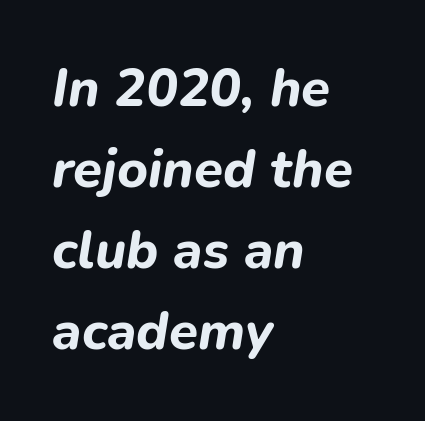
The image shows 53 px bold type, italic (leaning right); set left-aligned, normal line spacing (1.53x), normal letter spacing, not underlined; low stroke contrast and a medium x-height.
